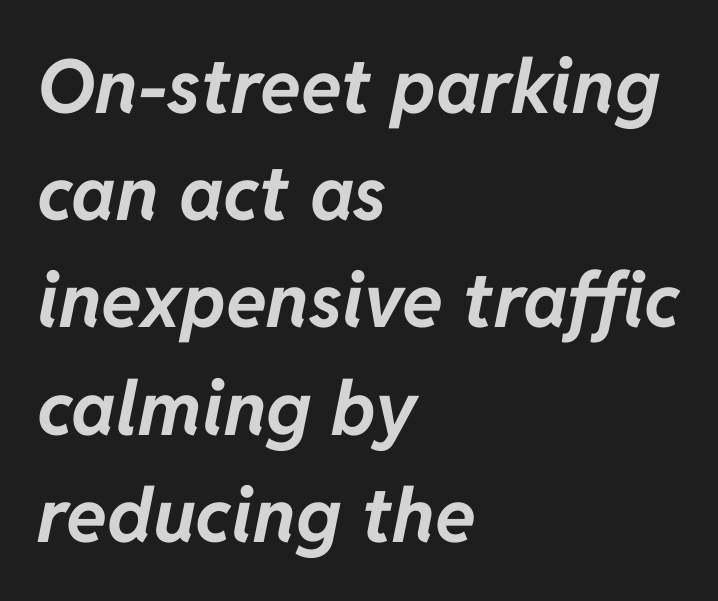
This is heavy type, rendered in bold. Between one letter and the next there's only the usual sliver of space. These lines are rendered in a variable-pitch font. The block of text has a typical density, with ordinary space between rows. An italicized treatment has been applied to the whole sample. The area under the type is left untouched.
